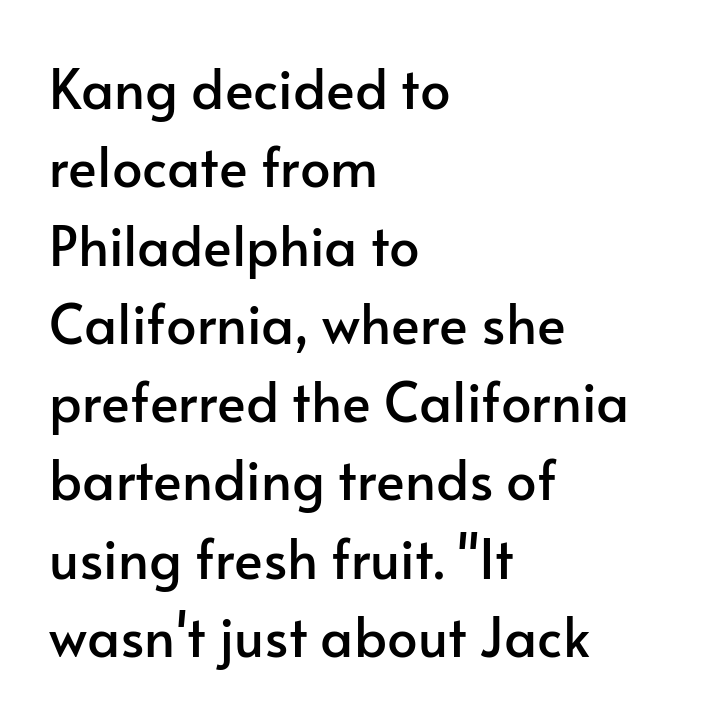
The image shows 54 px sans-serif type, upright; set left-aligned, normal line spacing (1.45x), normal letter spacing, not underlined; low stroke contrast and a small x-height.
